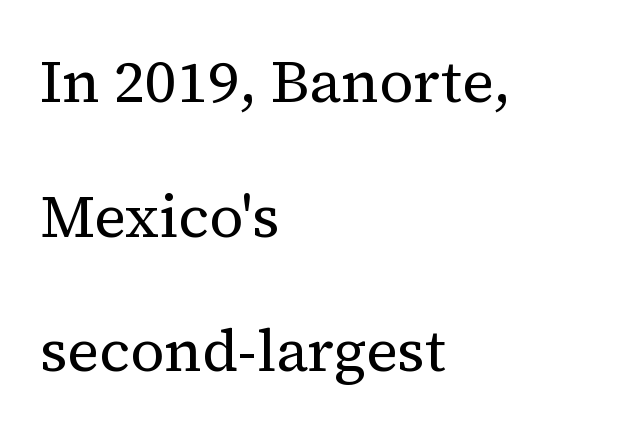
The image shows 59 px regular-weight serif type, upright; set left-aligned, loose line spacing (2.28x), normal letter spacing, not underlined; medium stroke contrast and a medium x-height.
